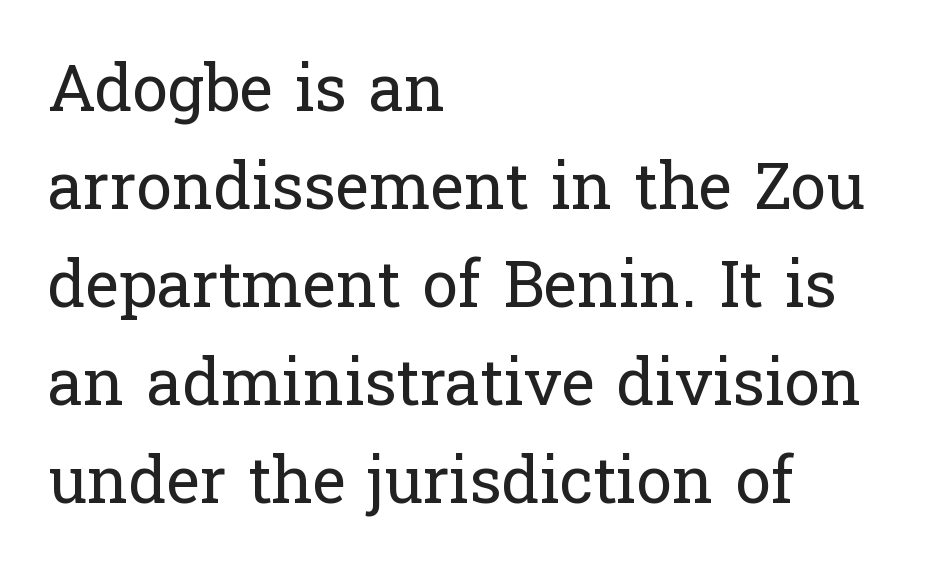
Q: Is the text bold? A: No.
Q: Is the text italic (slanted)? A: No, it is upright.
Q: Is the typeface a serif or a sans-serif typeface? A: Serif.
Q: Is the text underlined? A: No.
Q: How is the paragraph aligned? A: Left-aligned.
Q: Is the spacing between letters normal or unusually wide? A: Normal.
Q: Is the spacing between lines tight, normal or loose? A: Normal.
Q: Width (condensed, normal, or wide)? A: Normal.
Q: Stroke contrast? A: Low.
Q: x-height? A: Medium.
Q: Monospaced? A: No.
